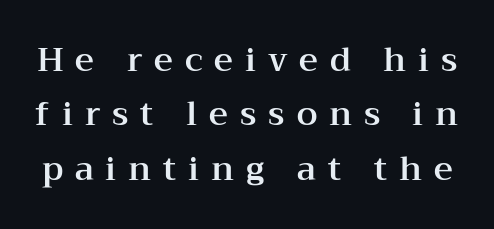
Q: Is the text italic (slanted)? A: No, it is upright.
Q: Is the typeface a serif or a sans-serif typeface? A: Serif.
Q: Is the text underlined? A: No.
Q: Is the spacing between letters normal or unusually wide? A: Unusually wide.
Q: Is the spacing between lines tight, normal or loose? A: Normal.
Q: Width (condensed, normal, or wide)? A: Wide.
Q: Stroke contrast? A: Medium.
Q: x-height? A: Medium.
Q: Monospaced? A: No.
